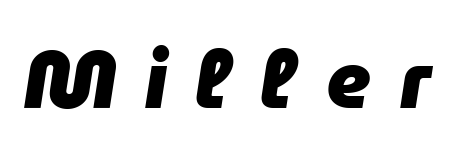
The image shows 80 px heavy type, italic (leaning right); set unusually wide letter spacing (+0.36 em), not underlined; low stroke contrast and a medium x-height.
